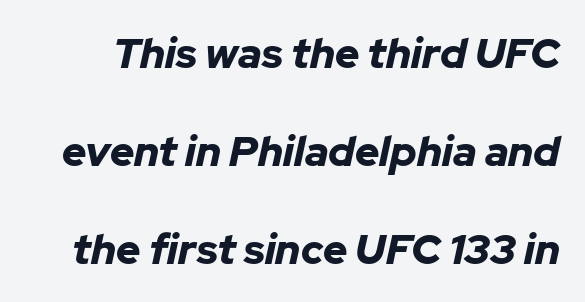
{"italic": "yes", "lean": "right", "slant_degrees": 12, "bold": "yes", "weight": "bold", "width": "normal", "stroke_contrast": "low", "x_height": "medium", "monospaced": "no", "underline": "no", "line_spacing": "loose", "line_spacing_ratio": 2.33, "letter_spacing": "normal", "letter_spacing_em": 0.0, "glyph_px": 42}
